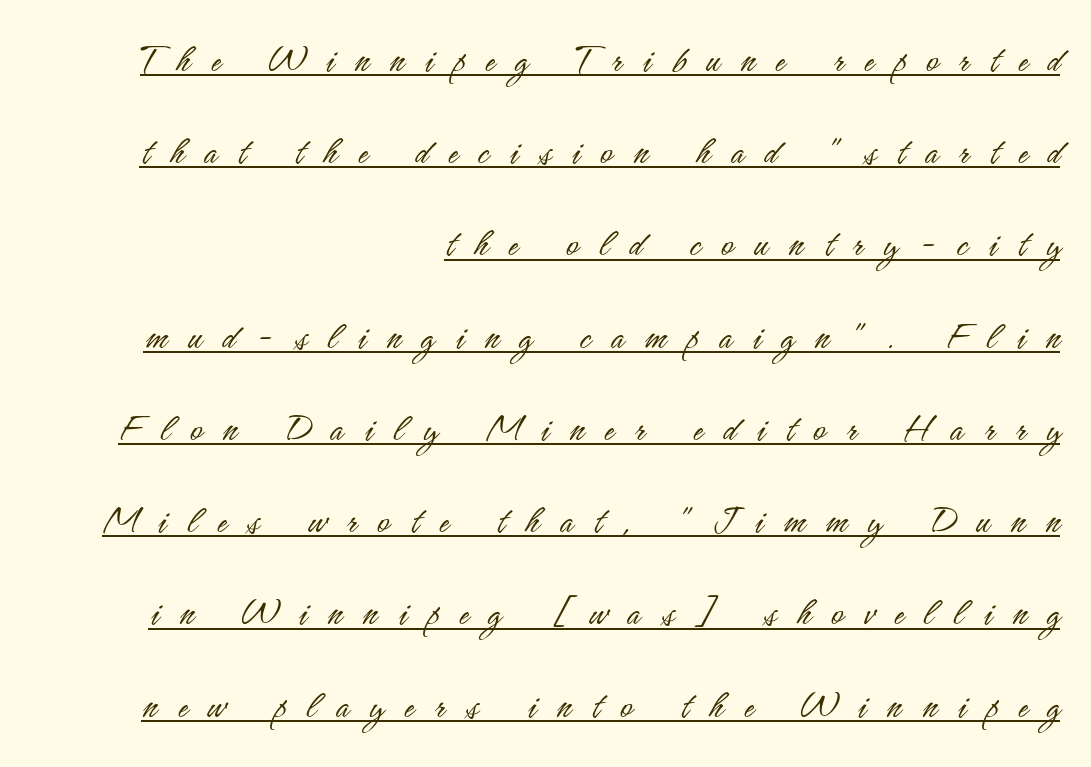
Someone cranked the tracking dial way up on this one. How would I describe the line gaps? Wide and relaxed. The characters display no serif detailing; their extremities are plain. Here the designer chose a conventional face with non-uniform glyph widths. No extra ink here — the face is not bold.
